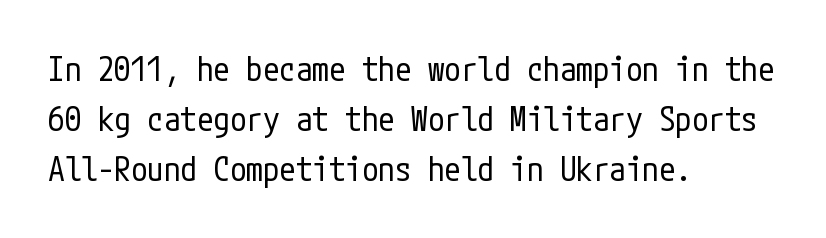
Q: Is the text bold? A: No.
Q: Is the text italic (slanted)? A: No, it is upright.
Q: Is the typeface a serif or a sans-serif typeface? A: Sans-serif.
Q: Is the text underlined? A: No.
Q: How is the paragraph aligned? A: Left-aligned.
Q: Is the spacing between letters normal or unusually wide? A: Normal.
Q: Is the spacing between lines tight, normal or loose? A: Normal.
Q: Width (condensed, normal, or wide)? A: Condensed.
Q: Stroke contrast? A: Low.
Q: x-height? A: Medium.
